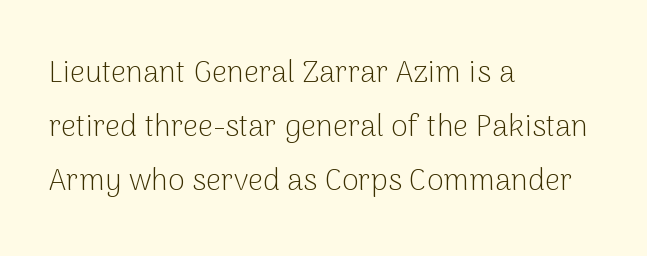
The axis of the letterforms is exactly vertical. These lines keep a tight, regular rhythm from letter to letter. Descender tails drop into unmarked territory. The weight tops out at a normal text grade.
